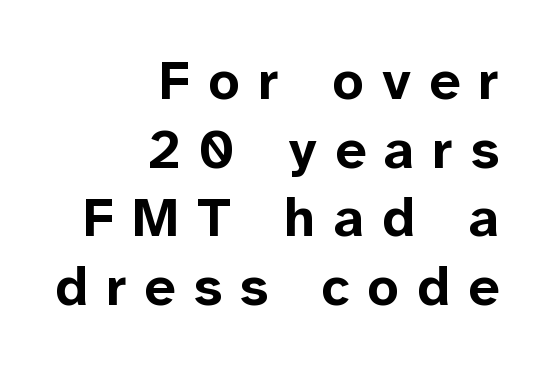
Q: Is the text bold? A: Yes.
Q: Is the text italic (slanted)? A: No, it is upright.
Q: Is the typeface a serif or a sans-serif typeface? A: Sans-serif.
Q: Is the text underlined? A: No.
Q: How is the paragraph aligned? A: Right-aligned.
Q: Is the spacing between letters normal or unusually wide? A: Unusually wide.
Q: Is the spacing between lines tight, normal or loose? A: Normal.
Q: Width (condensed, normal, or wide)? A: Normal.
Q: Stroke contrast? A: Low.
Q: x-height? A: Medium.
Q: Monospaced? A: No.
